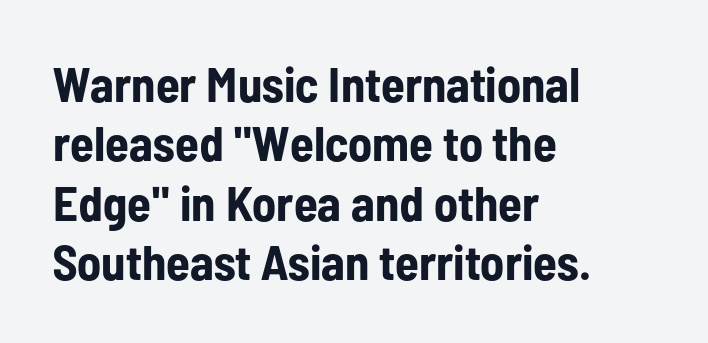
The image shows 49 px bold, condensed sans-serif type, upright; set left-aligned, line spacing 1.21x, normal letter spacing, not underlined; low stroke contrast and a medium x-height.
